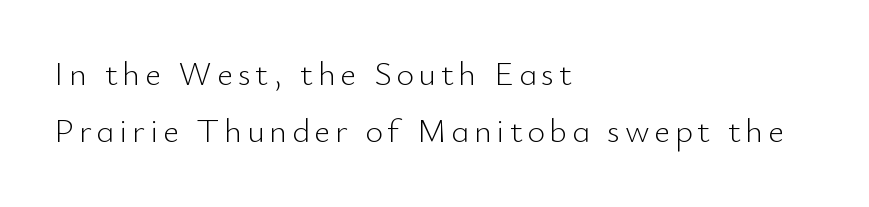
I'd call this a sans setting — the letters go barefoot. A roman cut, with each character standing at attention. Notice how the passage keeps a crisp vertical edge on the left only. One glance says typical: line gaps are just what's usual.
